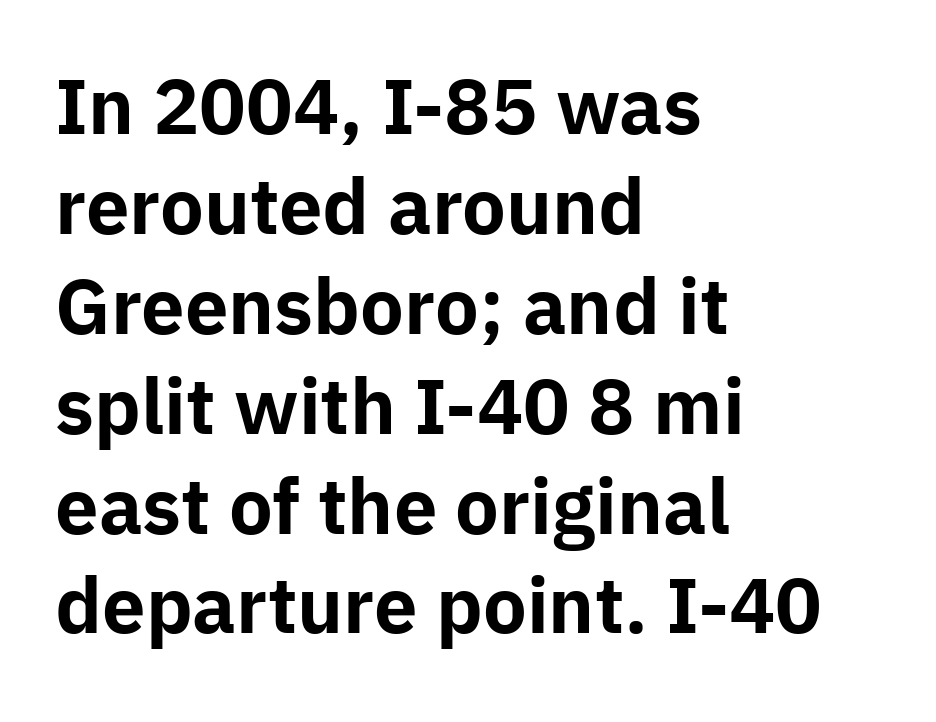
The image shows 74 px bold sans-serif type, upright; set left-aligned, normal line spacing (1.35x), normal letter spacing, not underlined; low stroke contrast and a medium x-height.
